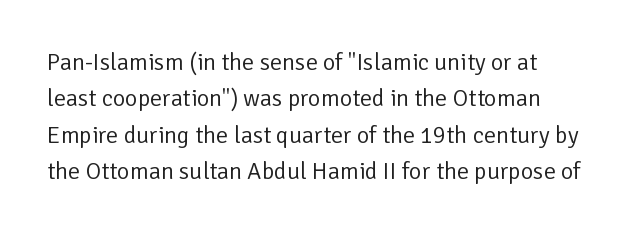
The image shows 24 px text type, upright; set normal line spacing (1.52x), normal letter spacing, not underlined.
